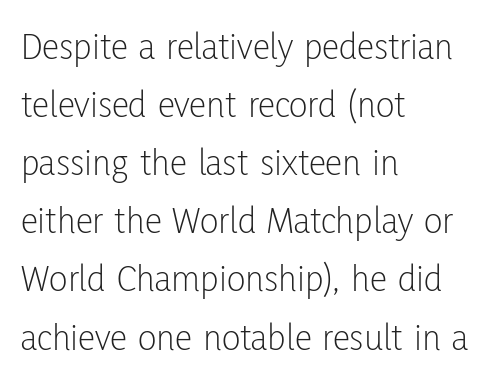
{"serif": "no", "italic": "no", "bold": "no", "weight": "light", "width": "condensed", "stroke_contrast": "low", "x_height": "medium", "monospaced": "no", "underline": "no", "align": "left", "line_spacing": "normal", "line_spacing_ratio": 1.49, "letter_spacing": "normal", "letter_spacing_em": 0.0, "glyph_px": 39}
